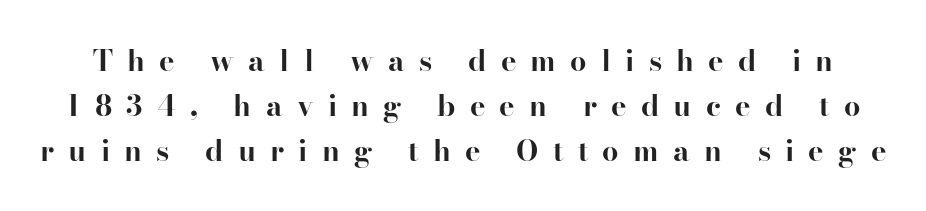
Q: Is the text bold? A: Yes.
Q: Is the text italic (slanted)? A: No, it is upright.
Q: Is the typeface a serif or a sans-serif typeface? A: Serif.
Q: Is the text underlined? A: No.
Q: Is the spacing between letters normal or unusually wide? A: Unusually wide.
Q: Is the spacing between lines tight, normal or loose? A: Normal.
Q: Width (condensed, normal, or wide)? A: Normal.
Q: Stroke contrast? A: High.
Q: x-height? A: Small.
Q: Monospaced? A: No.
